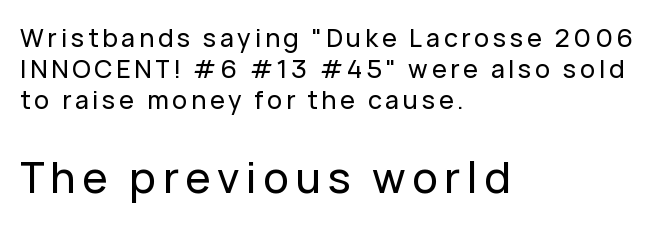
Q: Is the text italic (slanted)? A: No, it is upright.
Q: Is the typeface a serif or a sans-serif typeface? A: Sans-serif.
Q: Is the text underlined? A: No.
Q: How is the paragraph aligned? A: Left-aligned.
Q: Which block of text is set in a larger size, the first (top) or the second (bottom)? A: The second (bottom) one.
Q: Width (condensed, normal, or wide)? A: Normal.
Q: Stroke contrast? A: Low.
Q: x-height? A: Medium.
Q: Monospaced? A: No.
